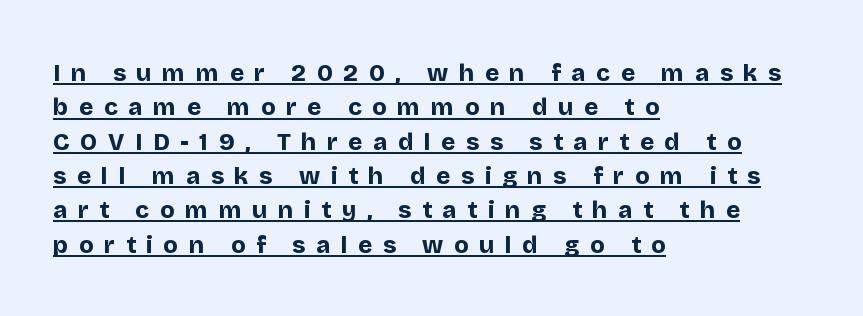
Compared with undecorated copy, this sample adds a rule below the words. Typeset ragged right — the left edge is the straight one. It's the straight-up-and-down kind of type. The letterforms stand isolated, each surrounded by extra space.
